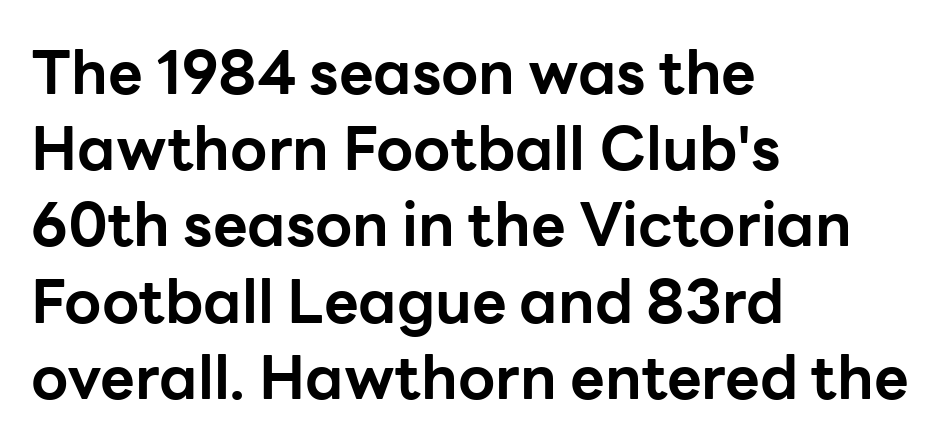
Q: Is the text bold? A: Yes.
Q: Is the text italic (slanted)? A: No, it is upright.
Q: Is the typeface a serif or a sans-serif typeface? A: Sans-serif.
Q: Is the text underlined? A: No.
Q: How is the paragraph aligned? A: Left-aligned.
Q: Is the spacing between letters normal or unusually wide? A: Normal.
Q: Is the spacing between lines tight, normal or loose? A: Normal.
Q: Width (condensed, normal, or wide)? A: Normal.
Q: Stroke contrast? A: Low.
Q: x-height? A: Medium.
Q: Monospaced? A: No.
